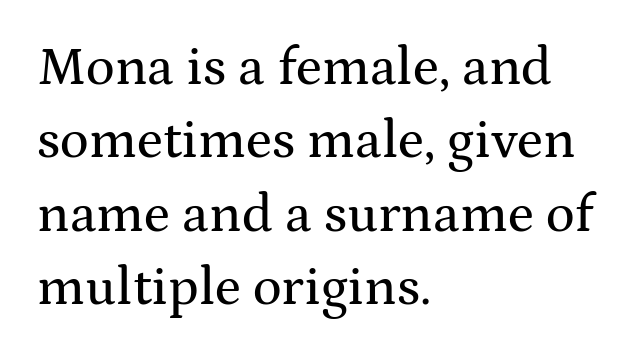
The font's upright variant was chosen for this text. Anything drawn beneath the words? Only blank space. These lines are rendered in a variable-pitch font. Evenly set lines give the paragraph a standard silhouette. This sample uses plain, unmodified letter spacing.
